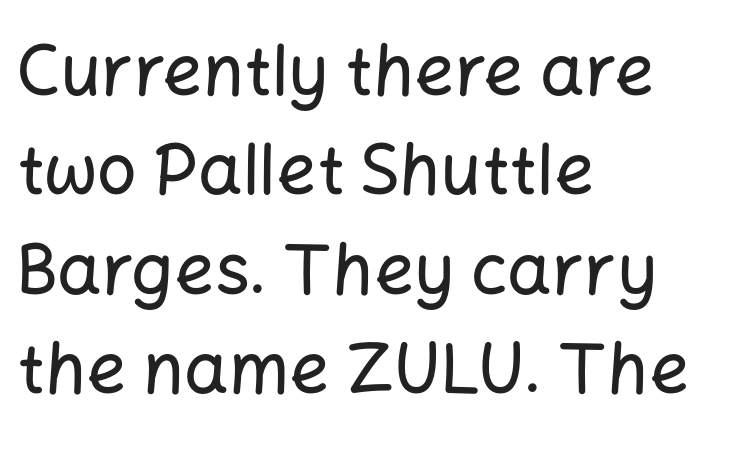
Ordinary non-slanted type is in use. One-word summary of the alignment: left. Vertically, the passage feels balanced, rows spaced as you'd expect. This sample has the flowing, uneven cadence of proportional lettering. These lines are composed in type without serifs. Clear beneath every line of the passage.
